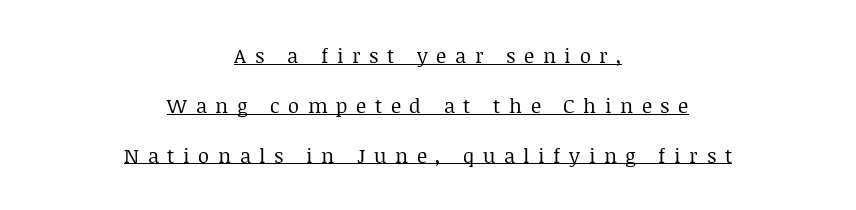
Underlined type. In terms of posture, this sample is upright. Layout note: lines centered. This is not heavy type; no bold has been used. Students, observe: this is what heavily led, spacious text looks like.
